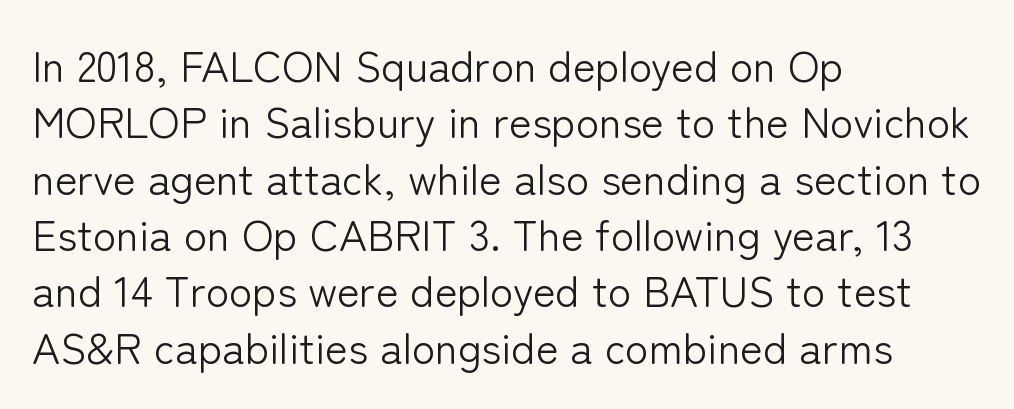
The image shows 43 px light sans-serif type, upright; set left-aligned, normal line spacing (1.31x), normal letter spacing, not underlined; low stroke contrast and a medium x-height.
